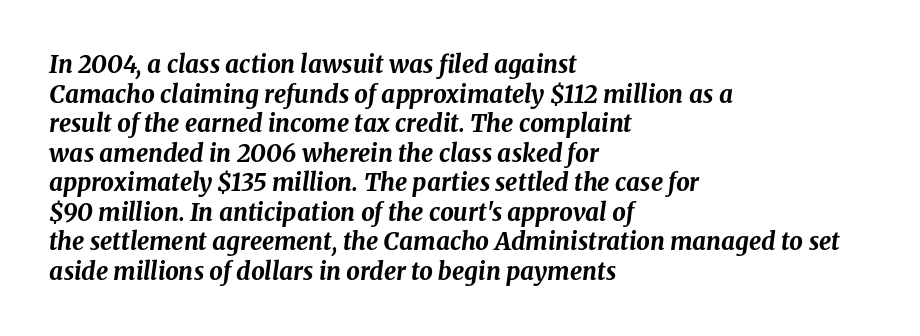
{"italic": "yes", "lean": "right", "slant_degrees": 8, "bold": "yes", "underline": "no", "align": "left", "line_spacing_ratio": 1.23, "letter_spacing": "normal", "letter_spacing_em": 0.0, "glyph_px": 24}
